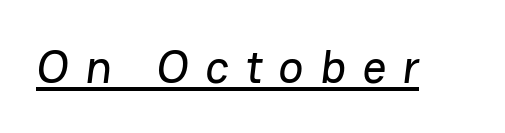
The image shows 47 px sans-serif type; set unusually wide letter spacing (+0.35 em), underlined; low stroke contrast and a medium x-height.
